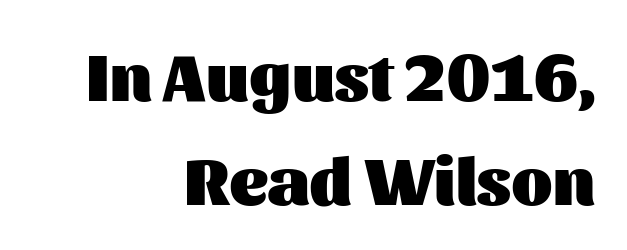
Inter-character spacing is left at the font's built-in metrics. Here the designer chose a conventional face with non-uniform glyph widths. The letters stand upright; this is a roman face. Has an underline been added? It has not. This is sans-serif lettering, the kind often seen on screens and signage. A normal amount of white space separates one row of letters from the next.
